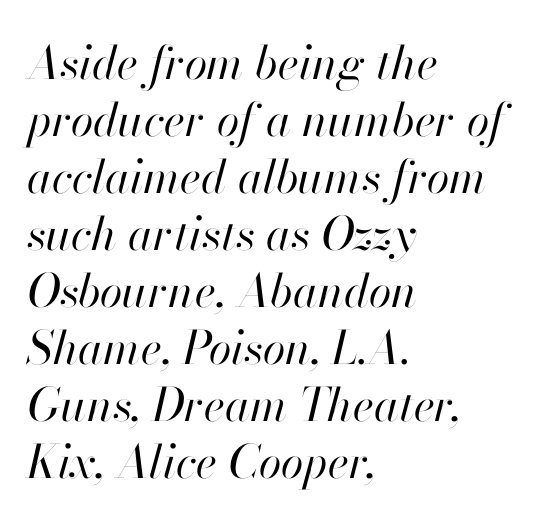
{"italic": "yes", "lean": "right", "slant_degrees": 13, "bold": "no", "weight": "regular", "width": "normal", "stroke_contrast": "high", "x_height": "small", "monospaced": "no", "underline": "no", "align": "left", "line_spacing_ratio": 1.24, "letter_spacing": "normal", "letter_spacing_em": 0.0, "glyph_px": 46}
